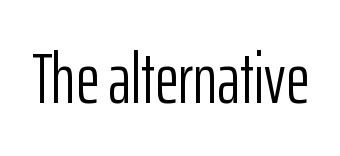
{"serif": "no", "italic": "no", "bold": "no", "weight": "light", "width": "condensed", "stroke_contrast": "low", "x_height": "medium", "monospaced": "no", "underline": "no", "letter_spacing": "normal", "letter_spacing_em": 0.0, "glyph_px": 72}
